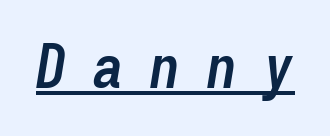
The typography opts for an oblique posture over an upright one. Tracking here is generous; glyphs stand well apart from one another. Students, this is bold: see how much ink each stroke carries. The lettering is marked with a stroke running underneath it. Spacing verdict: monospaced, one width for all characters.
